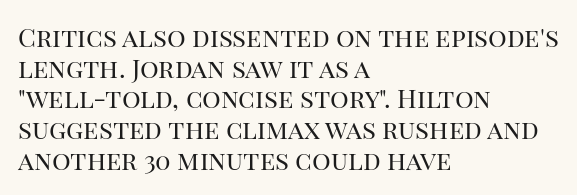
Q: Is the text bold? A: No.
Q: Is the text italic (slanted)? A: No, it is upright.
Q: Is the text underlined? A: No.
Q: How is the paragraph aligned? A: Left-aligned.
Q: Is the spacing between letters normal or unusually wide? A: Normal.
